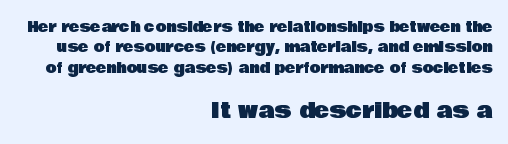
The image shows 21 px text type, upright; set right-aligned, normal line spacing (1.45x), normal letter spacing, not underlined; the second (bottom) block is 1.5x larger.
